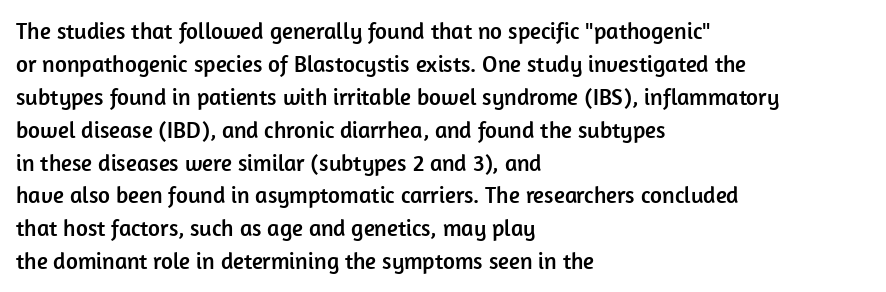
Plain, unruled lines of type. Letter spacing: default. Quick note: interline space is typical. Does the lettering tilt? It doesn't — this is upright. One-word summary of the alignment: left.
